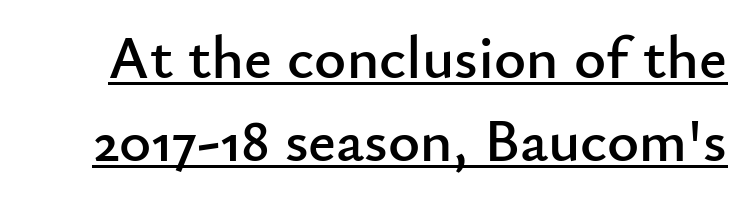
The line-height multiplier appears to be the usual default. Nothing unusual about the tracking: characters are spaced as the font intends. Unlike italic type, these characters show no tilt at all. The passage shown is typed in a proportional face where columns would drift.
